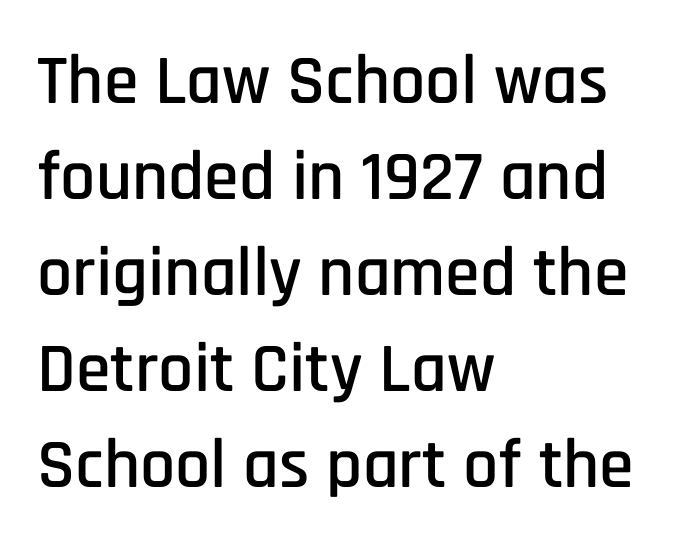
The image shows 70 px condensed sans-serif type, upright; set left-aligned, normal line spacing (1.37x), normal letter spacing, not underlined; low stroke contrast and a large x-height.
